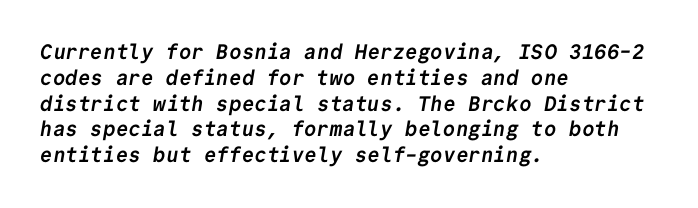
{"bold": "yes", "underline": "no", "align": "left", "line_spacing_ratio": 1.23, "letter_spacing": "normal", "letter_spacing_em": 0.0, "glyph_px": 21}
